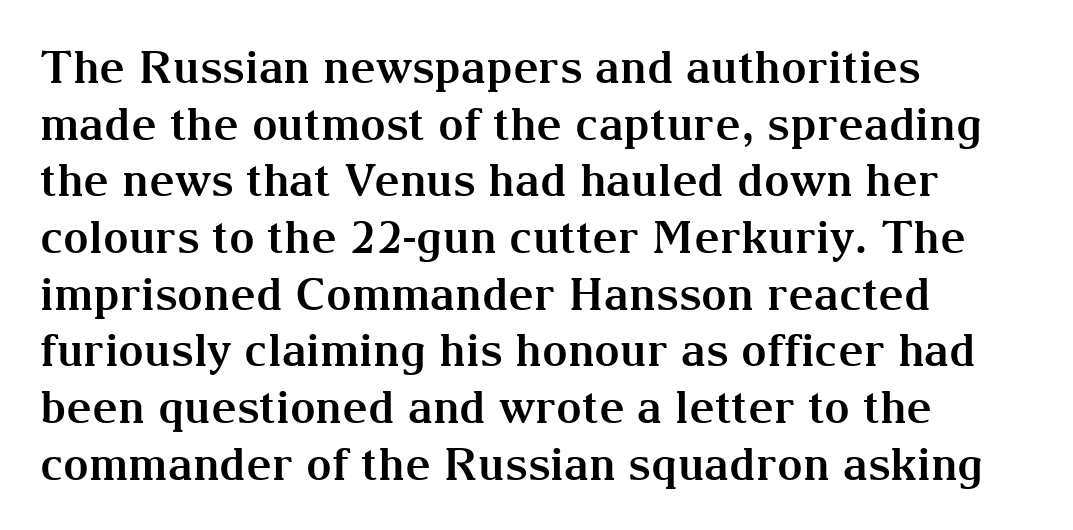
The image shows 45 px bold serif type, upright; set left-aligned, normal line spacing (1.26x), normal letter spacing, not underlined; medium stroke contrast and a medium x-height.
